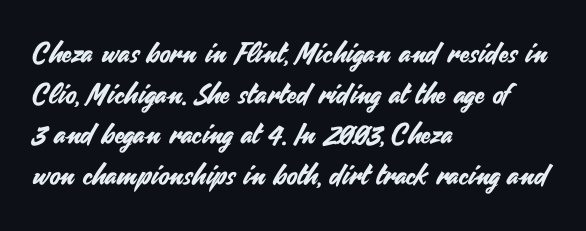
The image shows 28 px sans-serif type; set left-aligned, normal line spacing (1.45x), normal letter spacing, not underlined; medium stroke contrast and a small x-height.
